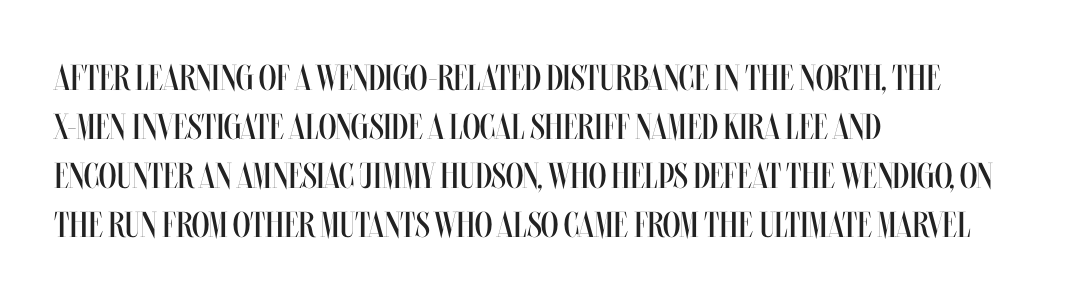
Each line starts at the same left margin while the right side varies. Whoever set this chose a conventional vertical rhythm. Nobody touched the tracking dial on this one. Think of a printed novel: that variable character pitch is what you see here. The typeface has the unassuming heft of standard copy or less.
